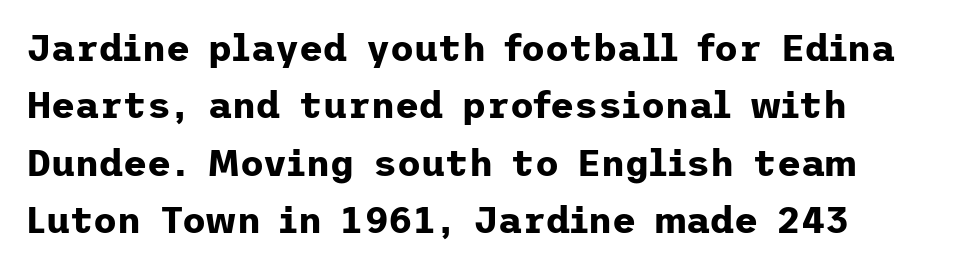
{"serif": "no", "italic": "no", "bold": "yes", "weight": "bold", "width": "normal", "stroke_contrast": "low", "x_height": "medium", "underline": "no", "line_spacing": "normal", "line_spacing_ratio": 1.55, "letter_spacing": "normal", "letter_spacing_em": 0.0, "glyph_px": 37}
